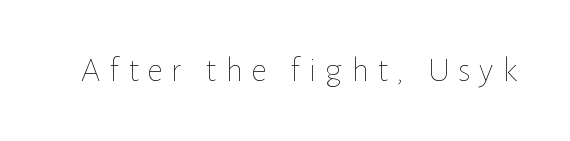
Just letters on the line, the space beneath them empty. You could not count columns in this text — the font is proportionally spaced. Caption: expanded tracking, letters set apart. The type sits square on the baseline with zero lean.
